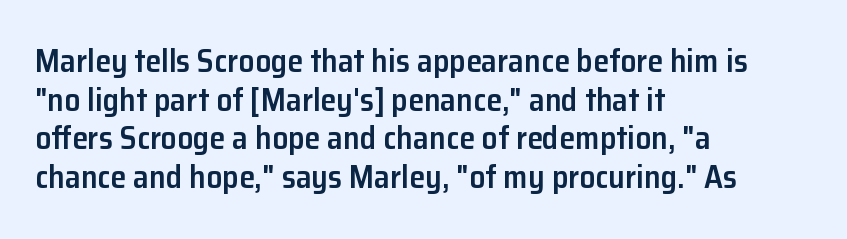
The image shows 32 px semibold sans-serif type, upright; set left-aligned, line spacing 1.21x, normal letter spacing, not underlined; low stroke contrast and a medium x-height.
